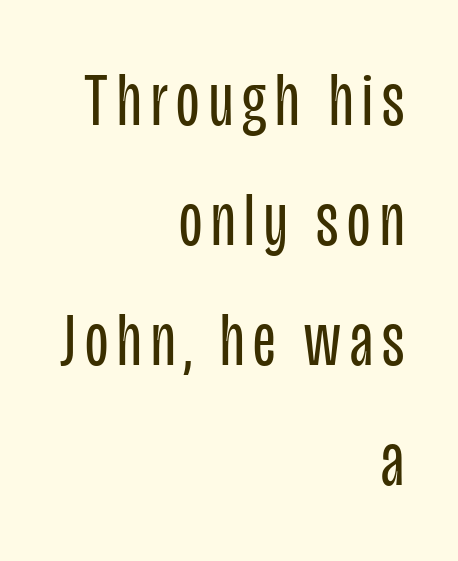
Italic: no, the glyphs are upright roman. Where is the straight margin? On the right. The baseline area is clear. The lines sit at an ordinary, default distance from one another.
